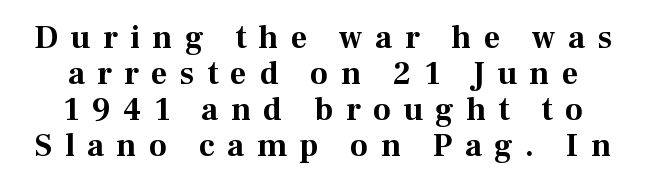
Q: Is the text bold? A: Yes.
Q: Is the text italic (slanted)? A: No, it is upright.
Q: Is the typeface a serif or a sans-serif typeface? A: Serif.
Q: Is the text underlined? A: No.
Q: How is the paragraph aligned? A: Centered.
Q: Is the spacing between letters normal or unusually wide? A: Unusually wide.
Q: Is the spacing between lines tight, normal or loose? A: Tight.
Q: Width (condensed, normal, or wide)? A: Normal.
Q: Stroke contrast? A: Medium.
Q: x-height? A: Medium.
Q: Monospaced? A: No.
